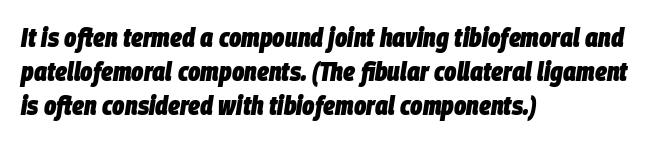
Q: Is the text bold? A: Yes.
Q: Is the text italic (slanted)? A: Yes, it leans right by about 9 degrees.
Q: Is the text underlined? A: No.
Q: How is the paragraph aligned? A: Left-aligned.
Q: Is the spacing between letters normal or unusually wide? A: Normal.
Q: Is the spacing between lines tight, normal or loose? A: Normal.
